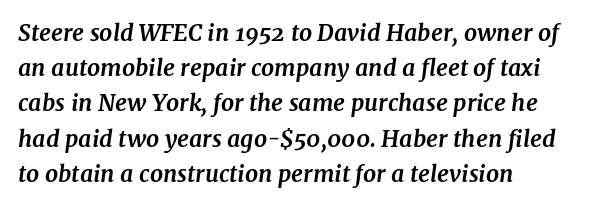
The image shows 23 px bold type, italic (leaning right); set left-aligned, normal line spacing (1.53x), normal letter spacing, not underlined.
